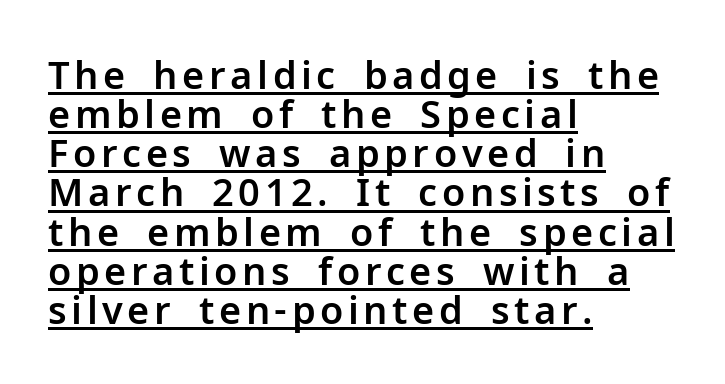
Looks like regular typesetting: each glyph gets only the width it needs. The words here are underlined. Regarding serifs, this sample does without them. Horizontally, the lines are justified to the leading edge only. You can tell it's not italic because the verticals are truly vertical.
